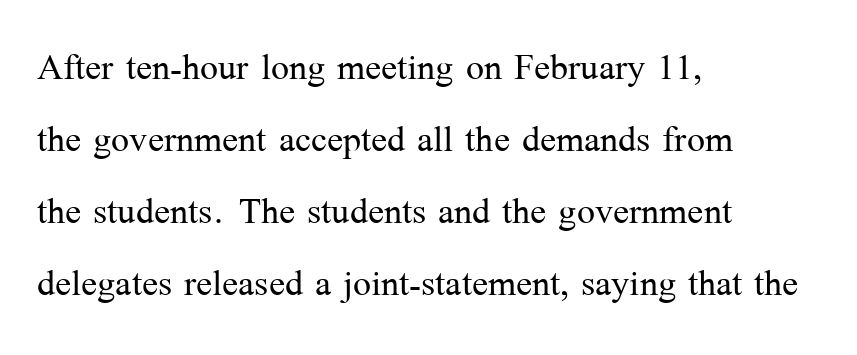
Q: Is the text bold? A: No.
Q: Is the text italic (slanted)? A: No, it is upright.
Q: Is the typeface a serif or a sans-serif typeface? A: Serif.
Q: Is the text underlined? A: No.
Q: How is the paragraph aligned? A: Left-aligned.
Q: Is the spacing between letters normal or unusually wide? A: Normal.
Q: Is the spacing between lines tight, normal or loose? A: Normal.
Q: Width (condensed, normal, or wide)? A: Normal.
Q: Stroke contrast? A: Medium.
Q: x-height? A: Medium.
Q: Monospaced? A: No.
